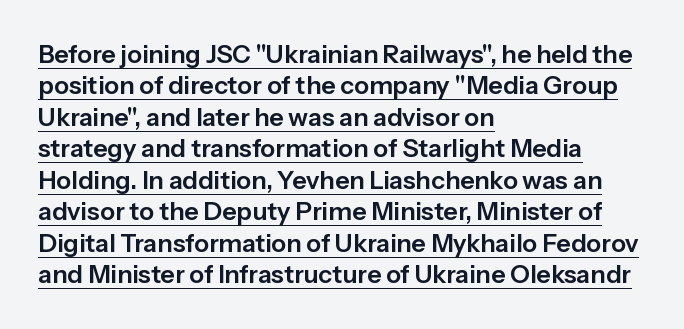
{"italic": "no", "underline": "yes", "align": "left", "line_spacing": "normal", "line_spacing_ratio": 1.26, "letter_spacing": "normal", "letter_spacing_em": 0.0, "glyph_px": 25}
